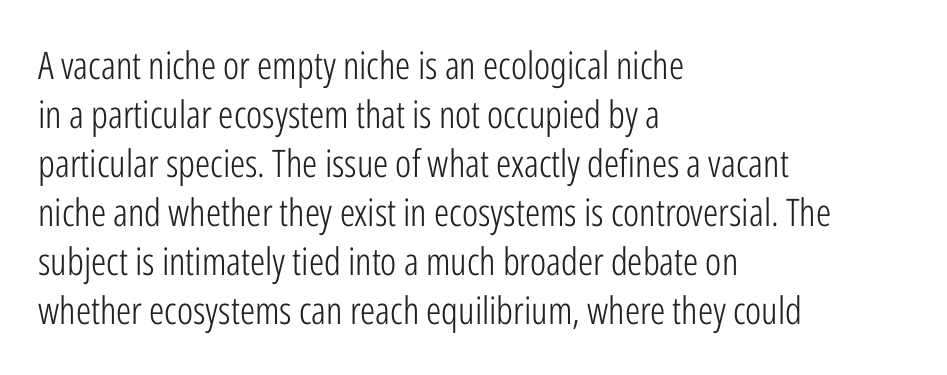
{"serif": "no", "italic": "no", "bold": "no", "weight": "light", "width": "condensed", "stroke_contrast": "low", "x_height": "medium", "monospaced": "no", "underline": "no", "align": "left", "line_spacing": "normal", "line_spacing_ratio": 1.29, "letter_spacing": "normal", "letter_spacing_em": 0.0, "glyph_px": 38}
